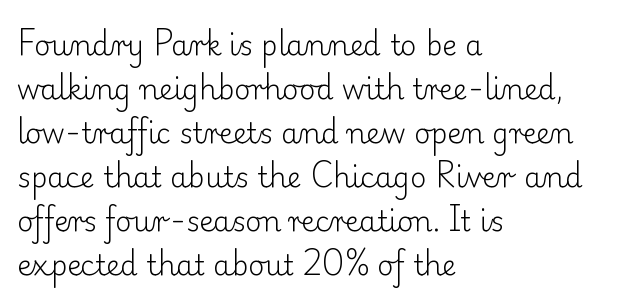
{"italic": "no", "bold": "no", "weight": "light", "width": "normal", "stroke_contrast": "low", "x_height": "small", "monospaced": "no", "underline": "no", "align": "left", "line_spacing": "normal", "line_spacing_ratio": 1.57, "letter_spacing": "normal", "letter_spacing_em": 0.0, "glyph_px": 28}
